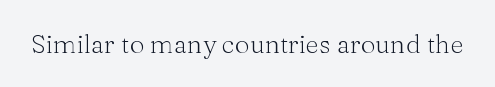
The image shows 26 px text type, upright; set normal letter spacing, not underlined.
